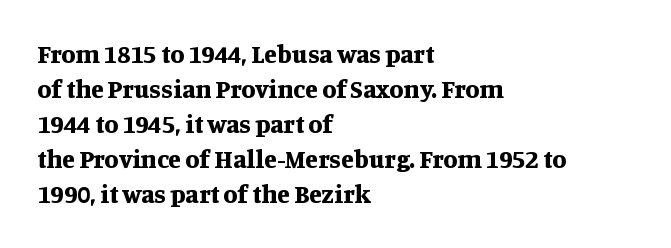
Spacing between characters is what you'd get straight out of the box. If you drew a line through each stem, it would be perfectly vertical. Which margin do the lines hug? The left one — the right edge is uneven. Leading: standard. Is the type bold? Yes — the strokes are clearly thick and heavy.
